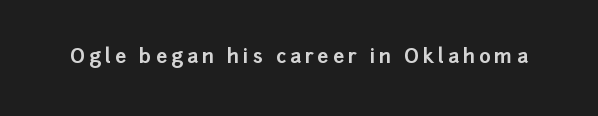
{"italic": "no", "bold": "yes", "underline": "no", "glyph_px": 20}
